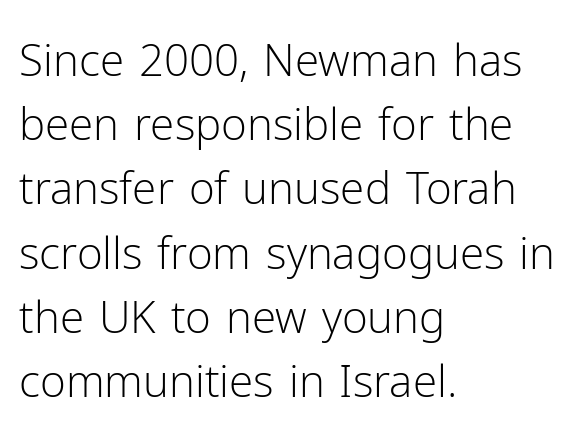
The rendering shows plain stroke endings on the letterforms — a sans-serif design. Character widths vary here, with narrow letters taking less room than wide ones. These lines keep a tight, regular rhythm from letter to letter. The font is comparable to plain body text, perhaps lighter.
